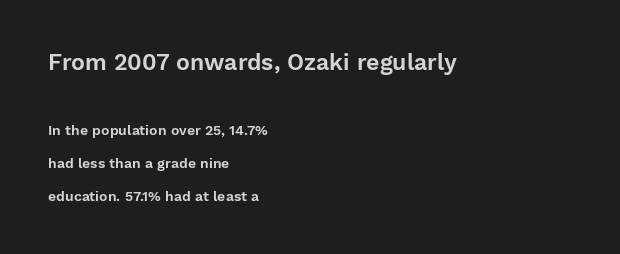
{"italic": "no", "underline": "no", "align": "left", "line_spacing": "loose", "line_spacing_ratio": 2.37, "letter_spacing": "normal", "letter_spacing_em": 0.0, "larger_block": "first", "size_ratio": 1.64, "glyph_px": 23}
